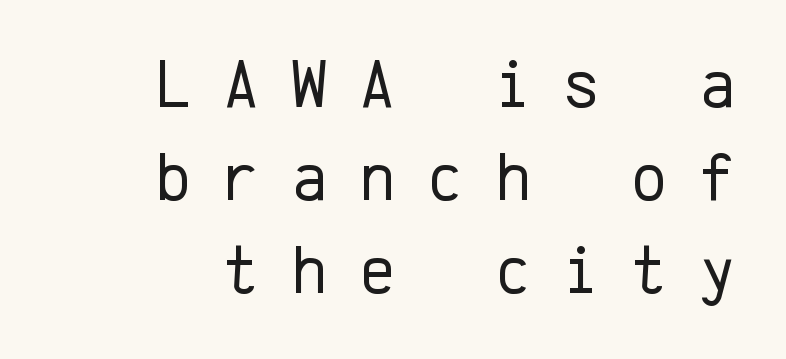
The paragraph shown leans on its right margin. Unlike italic type, these characters show no tilt at all. Are there feet on the stems? There aren't — it's a sans. Leading: standard. The gap between lines stays unmarked. Vertical stems look standard width or narrower in stroke.
